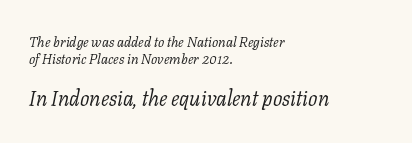
{"italic": "yes", "lean": "right", "slant_degrees": 11, "bold": "no", "underline": "no", "align": "left", "line_spacing_ratio": 1.2, "letter_spacing": "normal", "letter_spacing_em": 0.0, "larger_block": "second", "size_ratio": 1.5, "glyph_px": 21}
